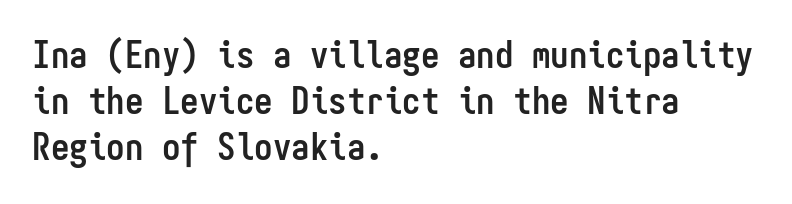
Posture: upright roman. If you measured baseline to baseline, you'd find a middling distance. The strokes are fattened all the way to bold. Which margin do the lines hug? The left one — the right edge is uneven. Default kerning and tracking; the words read as compact shapes.
